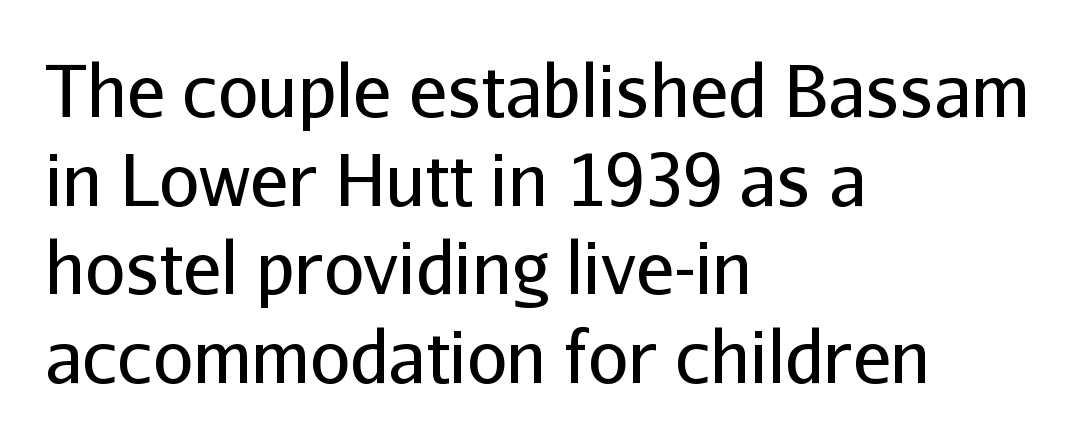
Upright lettering throughout. Tracking value appears to be zero — textbook default spacing. This sample has the flowing, uneven cadence of proportional lettering. Vertical stems look standard width or narrower in stroke. Is this a sans? Yes — the strokes have no serifs. The rows are spaced the way most documents space them.
